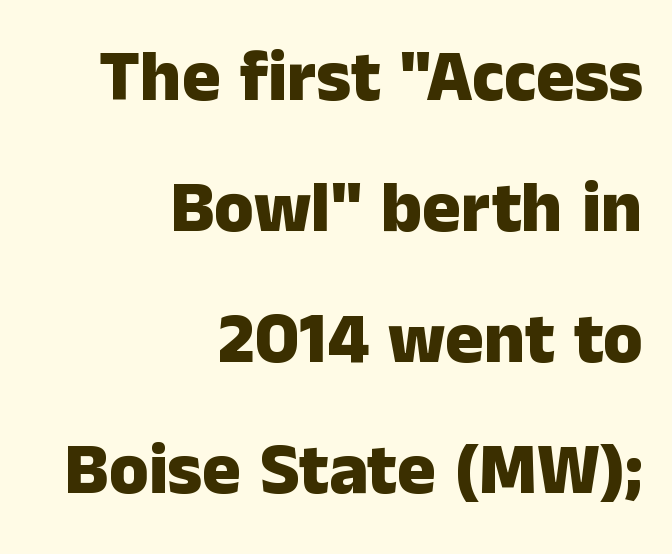
Q: Is the text bold? A: Yes.
Q: Is the text italic (slanted)? A: No, it is upright.
Q: Is the typeface a serif or a sans-serif typeface? A: Sans-serif.
Q: Is the text underlined? A: No.
Q: How is the paragraph aligned? A: Right-aligned.
Q: Is the spacing between letters normal or unusually wide? A: Normal.
Q: Width (condensed, normal, or wide)? A: Normal.
Q: Stroke contrast? A: Low.
Q: x-height? A: Medium.
Q: Monospaced? A: No.
